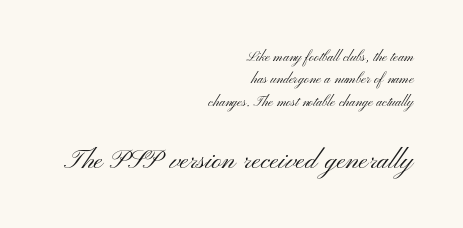
Weight: regular or lighter. No word sits above an underline. Students, observe: this is what conventionally led text looks like. The face used here is proportionally spaced, like ordinary book or web type.
